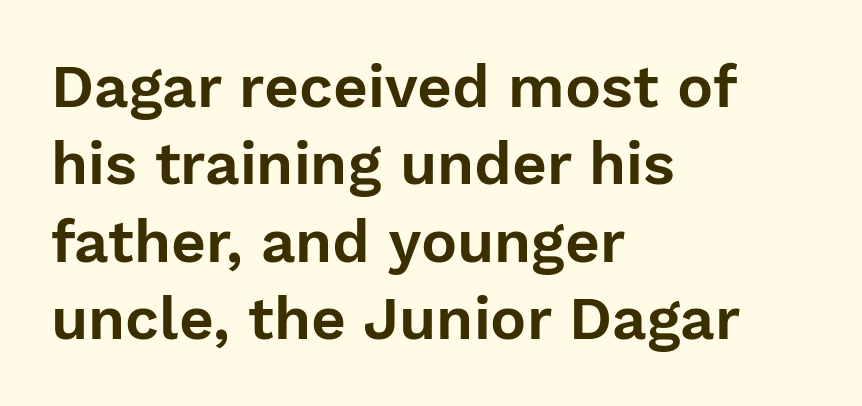
Q: Is the text italic (slanted)? A: No, it is upright.
Q: Is the typeface a serif or a sans-serif typeface? A: Sans-serif.
Q: Is the text underlined? A: No.
Q: How is the paragraph aligned? A: Left-aligned.
Q: Is the spacing between letters normal or unusually wide? A: Normal.
Q: Is the spacing between lines tight, normal or loose? A: Normal.
Q: Width (condensed, normal, or wide)? A: Normal.
Q: Stroke contrast? A: Low.
Q: x-height? A: Medium.
Q: Monospaced? A: No.
